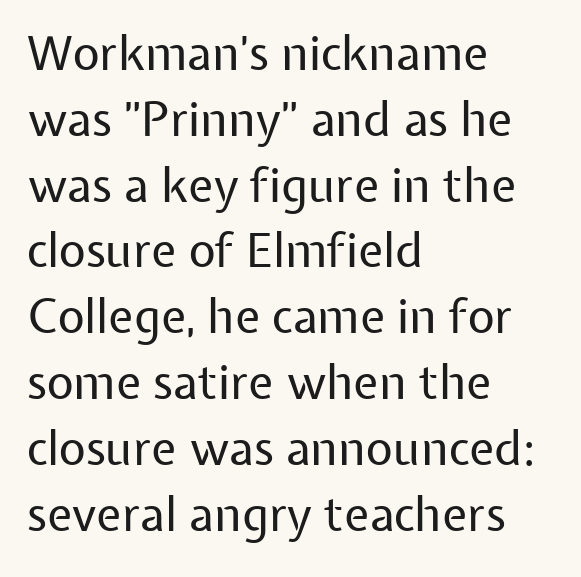
{"serif": "no", "italic": "no", "bold": "no", "weight": "regular", "width": "normal", "stroke_contrast": "low", "x_height": "medium", "monospaced": "no", "underline": "no", "align": "left", "line_spacing": "normal", "line_spacing_ratio": 1.4, "letter_spacing": "normal", "letter_spacing_em": 0.0, "glyph_px": 47}
